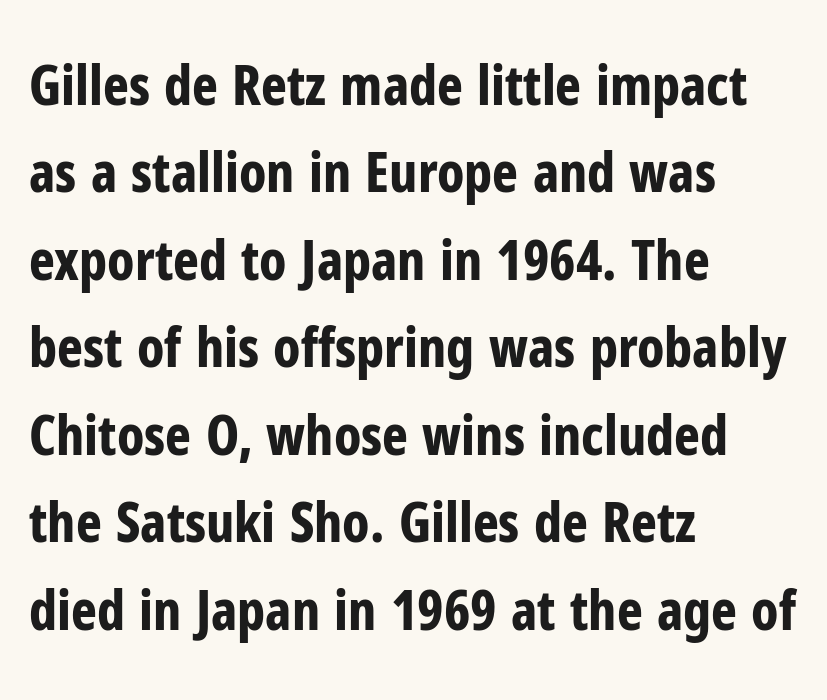
Q: Is the text bold? A: Yes.
Q: Is the text italic (slanted)? A: No, it is upright.
Q: Is the typeface a serif or a sans-serif typeface? A: Sans-serif.
Q: Is the text underlined? A: No.
Q: How is the paragraph aligned? A: Left-aligned.
Q: Is the spacing between letters normal or unusually wide? A: Normal.
Q: Is the spacing between lines tight, normal or loose? A: Normal.
Q: Width (condensed, normal, or wide)? A: Condensed.
Q: Stroke contrast? A: Low.
Q: x-height? A: Medium.
Q: Monospaced? A: No.
